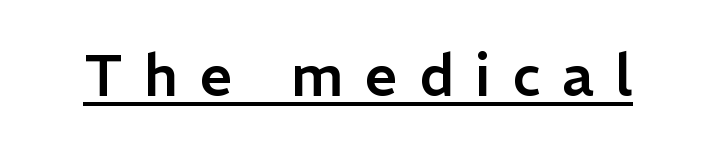
The image shows 57 px sans-serif type, upright; set unusually wide letter spacing (+0.38 em), underlined; low stroke contrast and a medium x-height.
